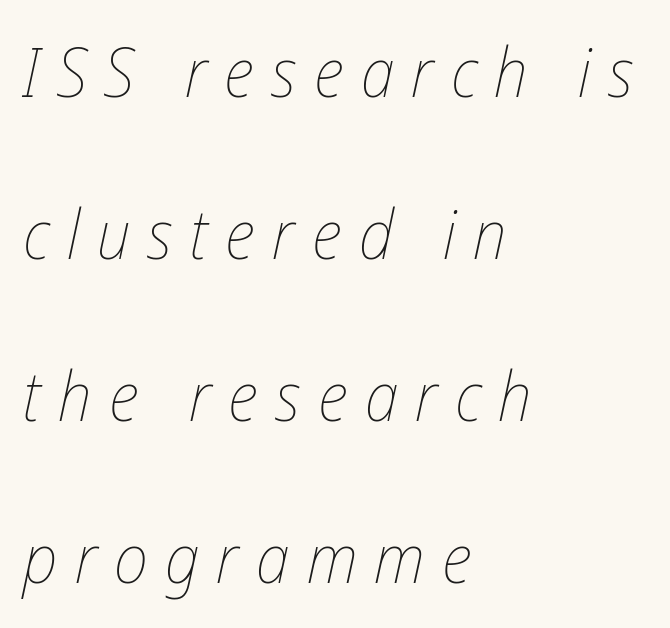
Descender tails drop into unmarked territory. Stems and bowls with no extra thickness — not bold. There's an unmistakable incline to the writing here. Is the block centered? No — it sits flush against the left margin. The line texture is sparse and dotted thanks to wide tracking.
